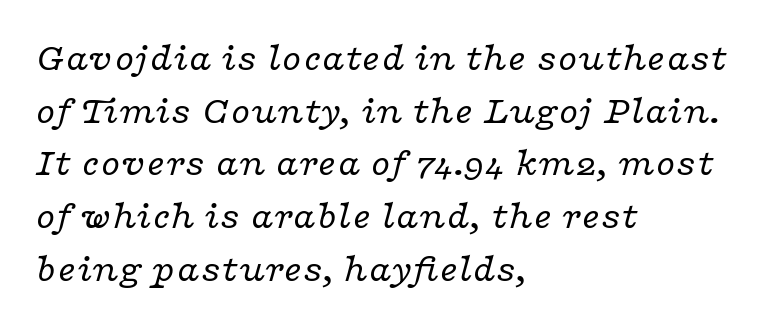
Italic? Definitely — the glyphs are oblique. Each letter keeps its own natural width here, so spacing adapts to shape. The area under the type is left untouched. Baseline-to-baseline distance is the conventional proportion of letter height.
